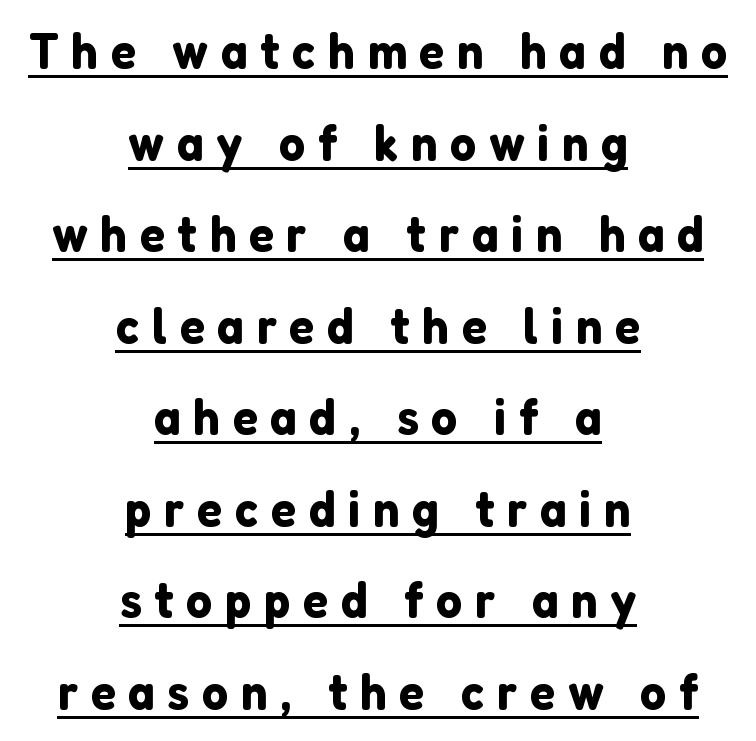
Q: Is the text italic (slanted)? A: No, it is upright.
Q: Is the typeface a serif or a sans-serif typeface? A: Sans-serif.
Q: Is the text underlined? A: Yes.
Q: How is the paragraph aligned? A: Centered.
Q: Is the spacing between letters normal or unusually wide? A: Unusually wide.
Q: Width (condensed, normal, or wide)? A: Normal.
Q: Stroke contrast? A: Low.
Q: x-height? A: Medium.
Q: Monospaced? A: No.
